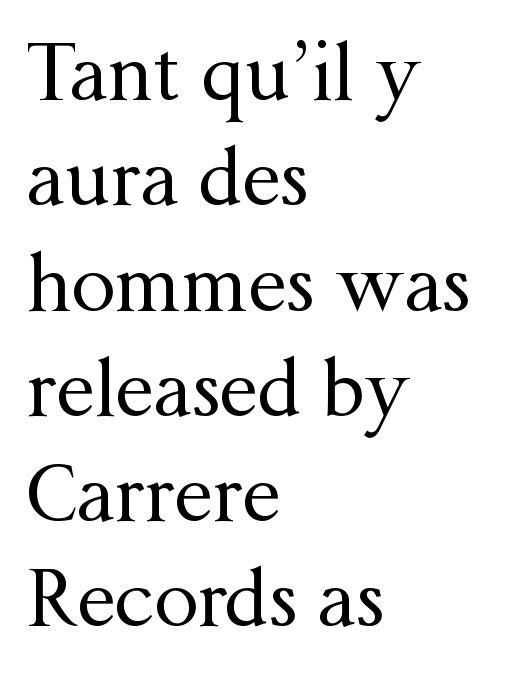
Q: Is the text bold? A: No.
Q: Is the text italic (slanted)? A: No, it is upright.
Q: Is the typeface a serif or a sans-serif typeface? A: Serif.
Q: Is the text underlined? A: No.
Q: How is the paragraph aligned? A: Left-aligned.
Q: Is the spacing between letters normal or unusually wide? A: Normal.
Q: Is the spacing between lines tight, normal or loose? A: Normal.
Q: Width (condensed, normal, or wide)? A: Normal.
Q: Stroke contrast? A: Medium.
Q: x-height? A: Medium.
Q: Monospaced? A: No.
